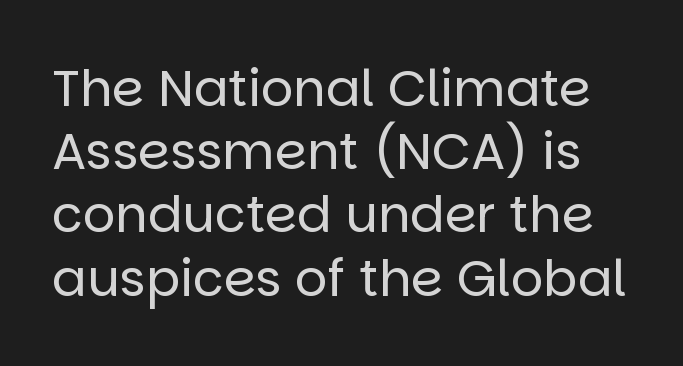
{"serif": "no", "italic": "no", "bold": "no", "weight": "regular", "width": "normal", "stroke_contrast": "low", "x_height": "large", "monospaced": "no", "underline": "no", "line_spacing_ratio": 1.24, "letter_spacing": "normal", "letter_spacing_em": 0.0, "glyph_px": 51}
